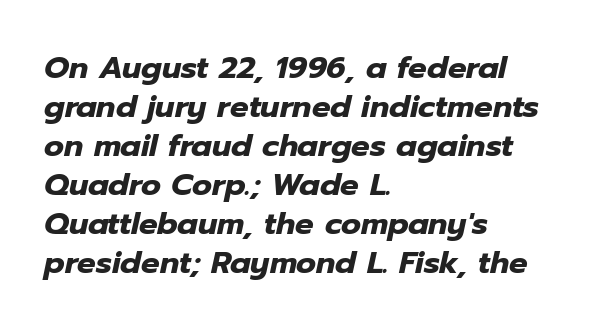
The image shows 31 px heavy type, italic (leaning right); set left-aligned, normal line spacing (1.26x), normal letter spacing, not underlined; low stroke contrast and a medium x-height.
